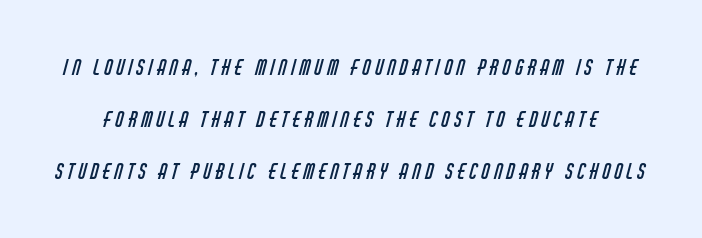
Descenders hang freely into open space. Horizontal bands of white between lines are thick stripes. Each stroke keeps to a modest, everyday thickness or less. There is plenty of visible air inserted between adjacent glyphs.
